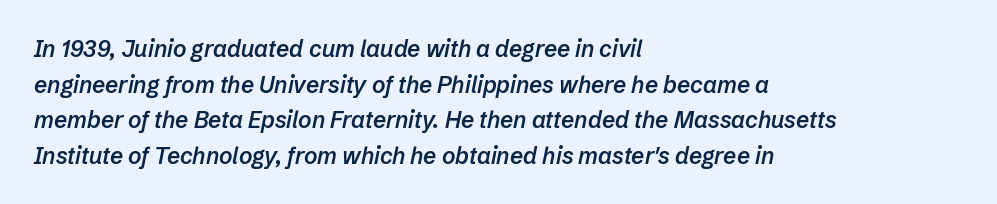
{"italic": "yes", "lean": "right", "slant_degrees": 12, "bold": "semi", "underline": "no", "align": "left", "line_spacing": "normal", "line_spacing_ratio": 1.55, "letter_spacing": "normal", "letter_spacing_em": 0.0, "glyph_px": 23}
